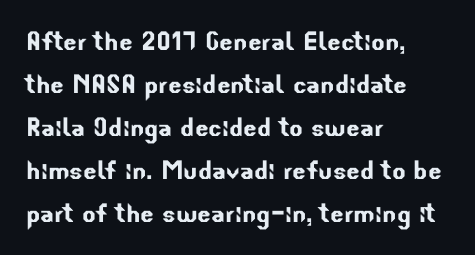
{"serif": "no", "width": "normal", "stroke_contrast": "low", "x_height": "small", "monospaced": "no", "underline": "no", "align": "left", "line_spacing": "normal", "line_spacing_ratio": 1.34, "letter_spacing": "normal", "letter_spacing_em": 0.0, "glyph_px": 32}
